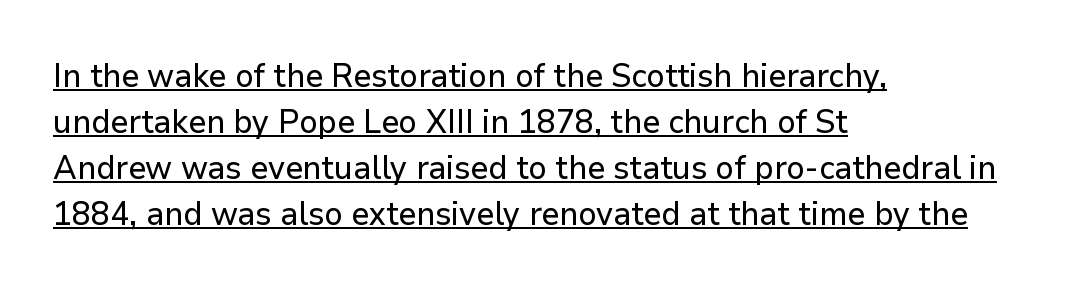
Is there much room between lines? A standard amount, neither cramped nor airy. You could not count columns in this text — the font is proportionally spaced. This rendering uses left alignment, leaving the right contour irregular. The face used here appears with an underline applied.
